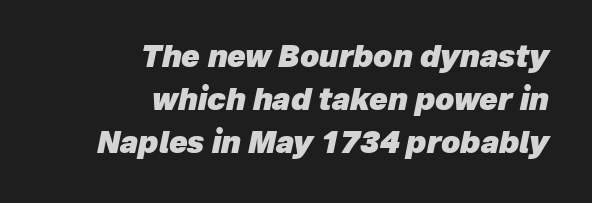
The image shows 30 px heavy type, italic (leaning right); set right-aligned, normal line spacing (1.43x), normal letter spacing, not underlined; low stroke contrast and a medium x-height.
